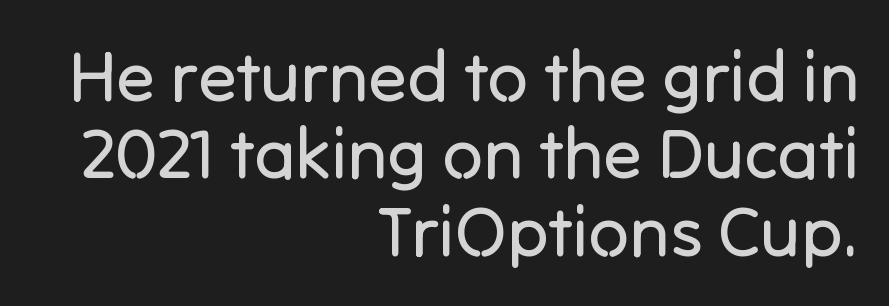
The image shows 71 px regular-weight sans-serif type, upright; set right-aligned, tight line spacing (1.09x), normal letter spacing, not underlined; low stroke contrast and a medium x-height.
